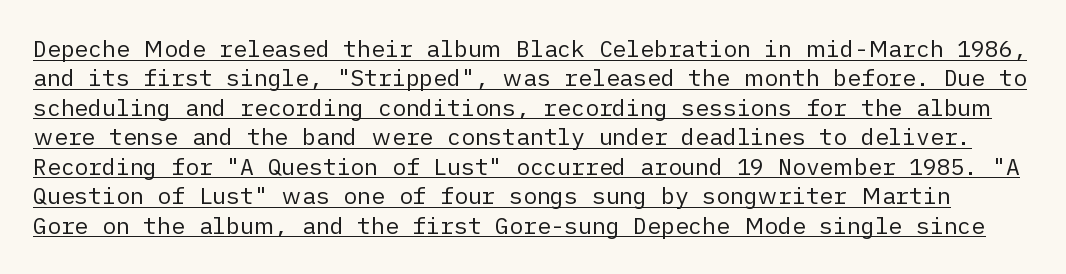
Letter spacing: default. Compared with undecorated copy, this sample adds a rule below the words. Does the lettering tilt? It doesn't — this is upright. Students, observe: this is what conventionally led text looks like. The typeface has the unassuming heft of standard copy or less.
